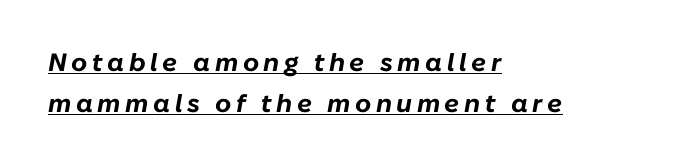
A typesetter would call this leading conventional body-copy spacing. If you drew a ruler down the left edge, every line would touch it. Notice how a bar underscores the lettering throughout. Heft: maximum for text — a bold. The whole block is typeset with a tilt.
